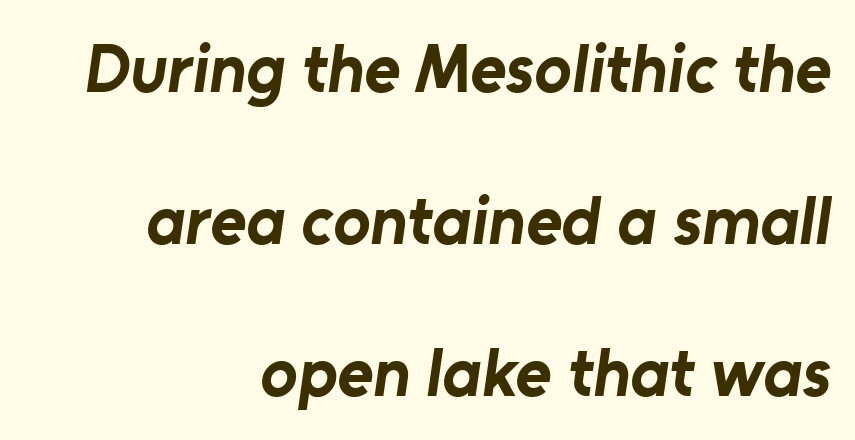
Q: Is the text bold? A: Yes.
Q: Is the typeface a serif or a sans-serif typeface? A: Sans-serif.
Q: Is the text underlined? A: No.
Q: How is the paragraph aligned? A: Right-aligned.
Q: Is the spacing between letters normal or unusually wide? A: Normal.
Q: Is the spacing between lines tight, normal or loose? A: Loose.
Q: Width (condensed, normal, or wide)? A: Normal.
Q: Stroke contrast? A: Low.
Q: x-height? A: Medium.
Q: Monospaced? A: No.
